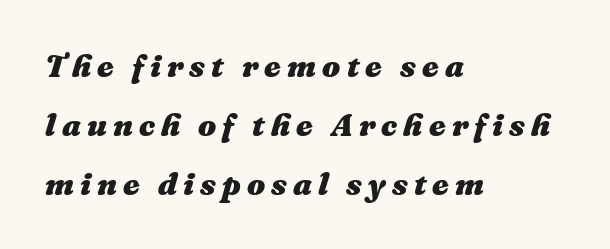
{"italic": "yes", "lean": "right", "slant_degrees": 16, "bold": "yes", "weight": "heavy", "width": "normal", "stroke_contrast": "medium", "x_height": "medium", "monospaced": "no", "underline": "no", "align": "left", "line_spacing_ratio": 1.84, "glyph_px": 32}
